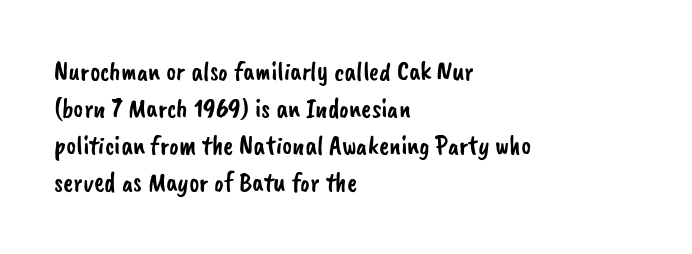
The lines are quadded left. The passage shown stacks its lines at a standard gap. Type without underlining. The passage shown has conventional tracking throughout.
